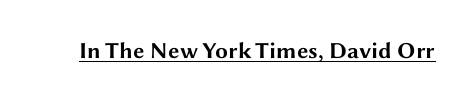
{"italic": "no", "bold": "yes", "underline": "yes", "letter_spacing": "normal", "letter_spacing_em": 0.0, "glyph_px": 23}
